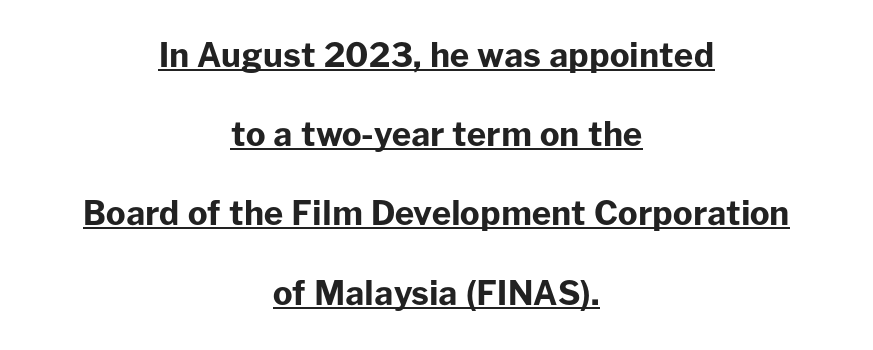
The image shows 33 px bold sans-serif type, upright; set centered, loose line spacing (2.4x), normal letter spacing, underlined; low stroke contrast and a medium x-height.
